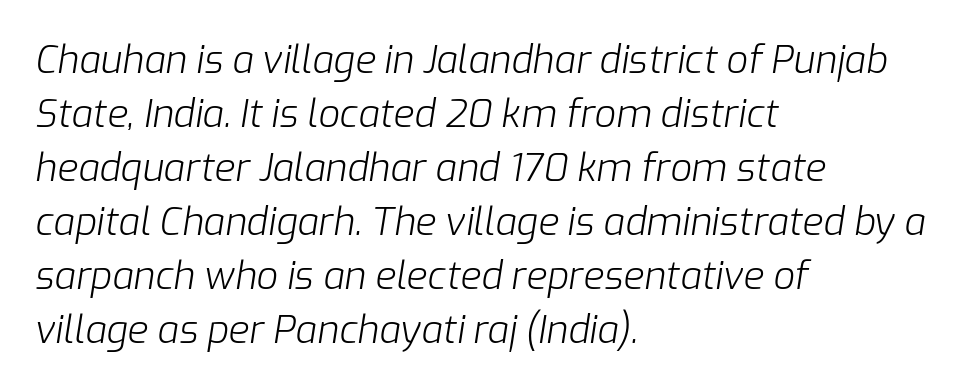
Q: Is the text bold? A: No.
Q: Is the text italic (slanted)? A: Yes, it leans right by about 9 degrees.
Q: Is the text underlined? A: No.
Q: How is the paragraph aligned? A: Left-aligned.
Q: Is the spacing between letters normal or unusually wide? A: Normal.
Q: Is the spacing between lines tight, normal or loose? A: Normal.
Q: Width (condensed, normal, or wide)? A: Normal.
Q: Stroke contrast? A: Low.
Q: x-height? A: Medium.
Q: Monospaced? A: No.
